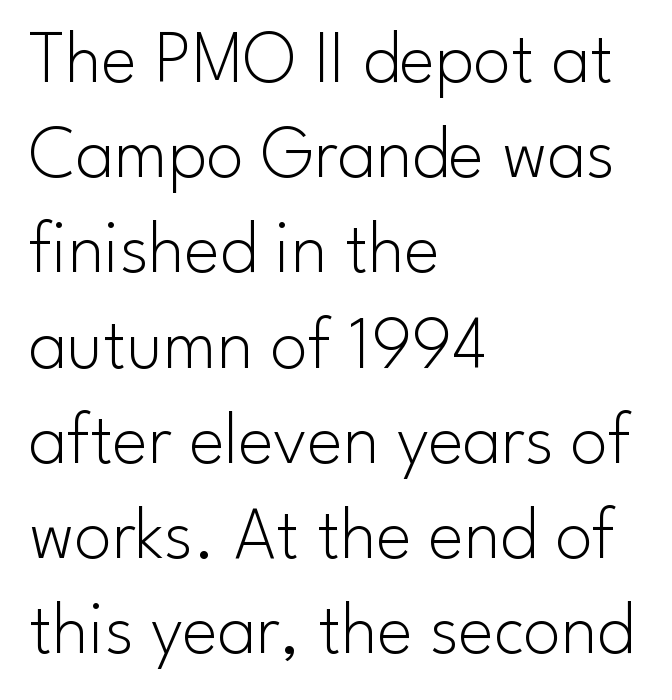
Q: Is the text bold? A: No.
Q: Is the text italic (slanted)? A: No, it is upright.
Q: Is the typeface a serif or a sans-serif typeface? A: Sans-serif.
Q: Is the text underlined? A: No.
Q: How is the paragraph aligned? A: Left-aligned.
Q: Is the spacing between letters normal or unusually wide? A: Normal.
Q: Is the spacing between lines tight, normal or loose? A: Normal.
Q: Width (condensed, normal, or wide)? A: Normal.
Q: Stroke contrast? A: Low.
Q: x-height? A: Small.
Q: Monospaced? A: No.
